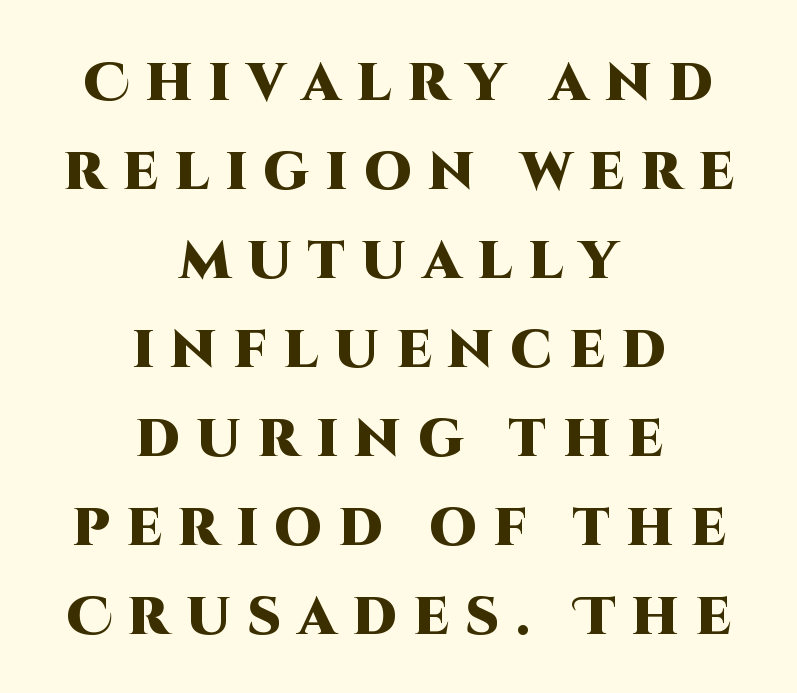
Do the letters lean? They stand straight. The gaps between neighbouring characters are conspicuously large. The letters carry no serifs — their stems end cleanly without finishing strokes. Character widths vary here, with narrow letters taking less room than wide ones. Beneath every word, the page is bare. How heavy is the stroke? Heavy — this is a bold.
